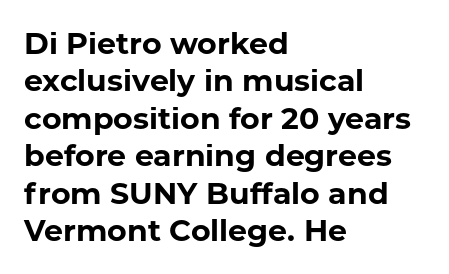
Q: Is the text bold? A: Yes.
Q: Is the text italic (slanted)? A: No, it is upright.
Q: Is the typeface a serif or a sans-serif typeface? A: Sans-serif.
Q: Is the text underlined? A: No.
Q: How is the paragraph aligned? A: Left-aligned.
Q: Is the spacing between letters normal or unusually wide? A: Normal.
Q: Is the spacing between lines tight, normal or loose? A: Normal.
Q: Width (condensed, normal, or wide)? A: Normal.
Q: Stroke contrast? A: Low.
Q: x-height? A: Medium.
Q: Monospaced? A: No.
